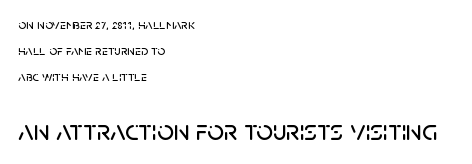
The letters advance in unequal steps, a hallmark of proportional type. Students, note that the glyphs here touch the page at normal intervals. The foot of each line stays bare and open. The paragraph shown leans on its left margin. The face used here appears at its bigger size in the lower chunk.
